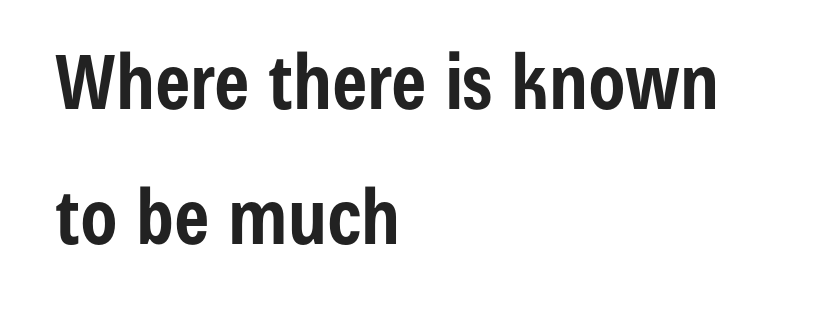
A roman cut, with each character standing at attention. Summary of weight: heavy, a full bold. The horizontal fit of the characters is conventional and even. Are there feet on the stems? There aren't — it's a sans. Quick note: underline off. The letters advance in unequal steps, a hallmark of proportional type.
